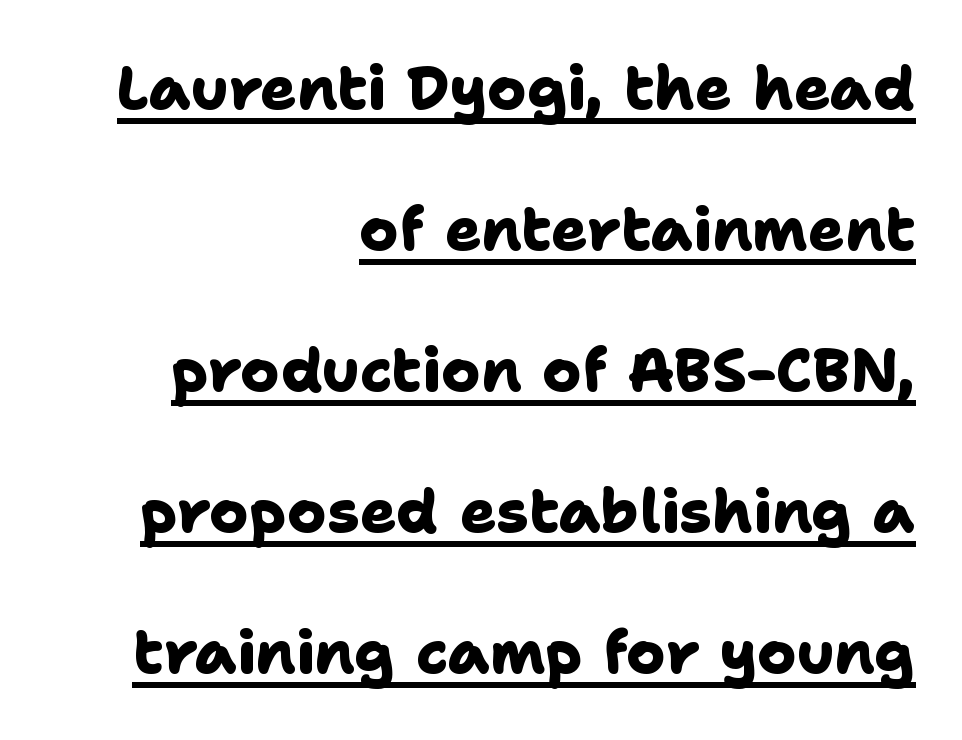
Caption: lettering with a line underneath. There is no visible air inserted between adjacent glyphs. One glance says open: line gaps are wider than usual. Set as a true bold cut, around the 700 mark.
